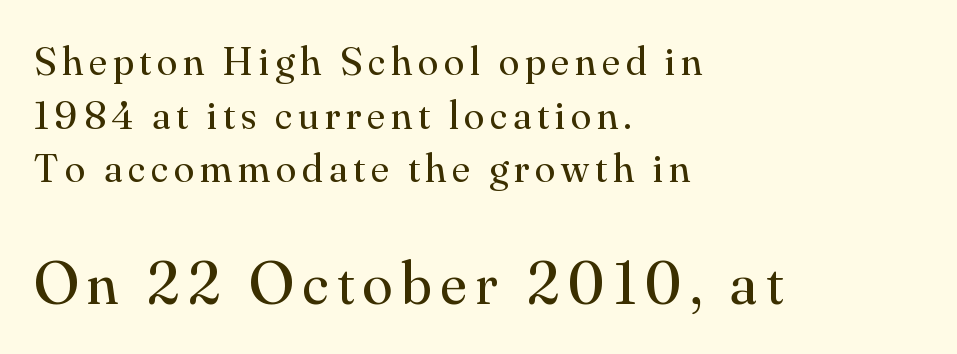
Q: Is the text bold? A: No.
Q: Is the text italic (slanted)? A: No, it is upright.
Q: Is the typeface a serif or a sans-serif typeface? A: Serif.
Q: Is the text underlined? A: No.
Q: How is the paragraph aligned? A: Left-aligned.
Q: Is the spacing between lines tight, normal or loose? A: Normal.
Q: Which block of text is set in a larger size, the first (top) or the second (bottom)? A: The second (bottom) one.
Q: Width (condensed, normal, or wide)? A: Normal.
Q: Stroke contrast? A: Medium.
Q: x-height? A: Small.
Q: Monospaced? A: No.
